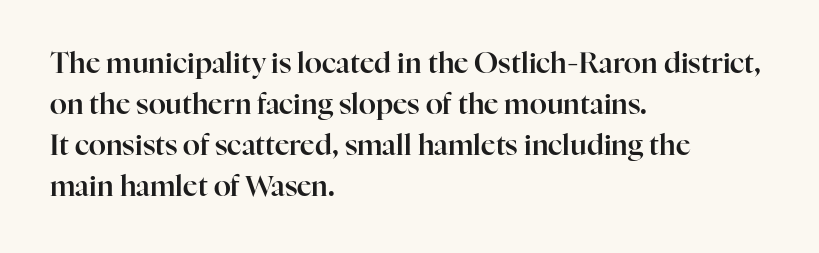
{"serif": "yes", "italic": "no", "width": "normal", "stroke_contrast": "high", "x_height": "medium", "monospaced": "no", "underline": "no", "align": "left", "line_spacing": "normal", "line_spacing_ratio": 1.47, "letter_spacing": "normal", "letter_spacing_em": 0.0, "glyph_px": 28}
